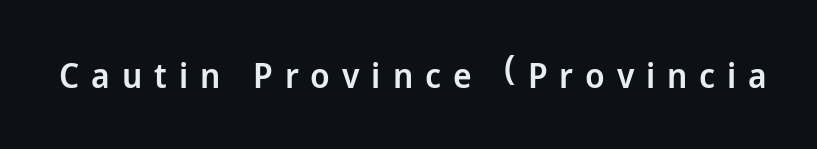
Each row of text sits above clean, open space. Students, this is semibold: more ink than regular, less than bold. Ascenders rise straight up at ninety degrees. The passage shown has open, widely tracked lettering throughout.
